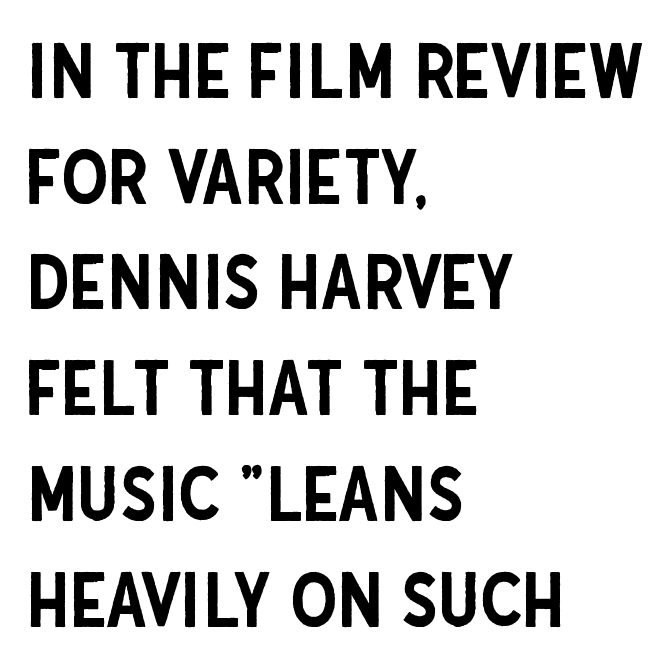
I'd call this a sans setting — the letters go barefoot. Note the varied advance widths — an 'i' is clearly narrower than an 'm'. Quick note: interline space is typical. Teacher's note: observe the even left margin — that is flush-left alignment. This is the regular roman posture of the typeface. The area under the type is left untouched.
